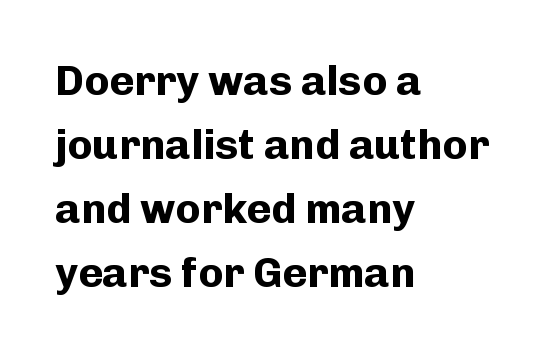
Q: Is the text bold? A: Yes.
Q: Is the text italic (slanted)? A: No, it is upright.
Q: Is the typeface a serif or a sans-serif typeface? A: Sans-serif.
Q: Is the text underlined? A: No.
Q: How is the paragraph aligned? A: Left-aligned.
Q: Is the spacing between letters normal or unusually wide? A: Normal.
Q: Is the spacing between lines tight, normal or loose? A: Normal.
Q: Width (condensed, normal, or wide)? A: Normal.
Q: Stroke contrast? A: Low.
Q: x-height? A: Medium.
Q: Monospaced? A: No.
